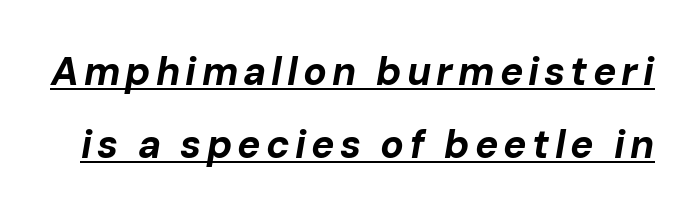
{"italic": "yes", "lean": "right", "slant_degrees": 10, "bold": "yes", "weight": "bold", "width": "normal", "stroke_contrast": "low", "x_height": "medium", "monospaced": "no", "underline": "yes", "line_spacing_ratio": 1.87, "glyph_px": 39}
